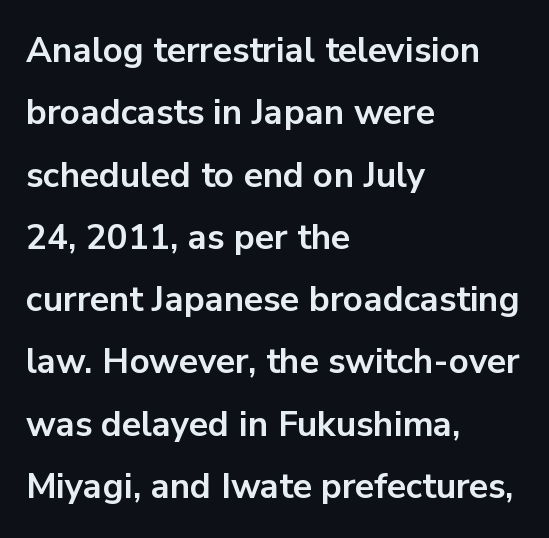
{"serif": "no", "italic": "no", "bold": "yes", "weight": "bold", "width": "normal", "stroke_contrast": "low", "x_height": "medium", "monospaced": "no", "underline": "no", "align": "left", "line_spacing_ratio": 1.78, "letter_spacing": "normal", "letter_spacing_em": 0.0, "glyph_px": 35}
